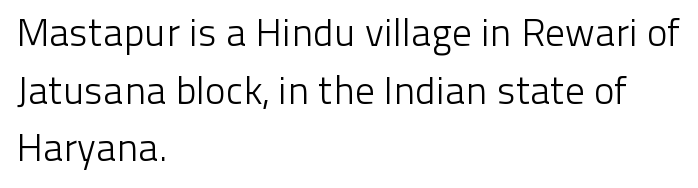
{"serif": "no", "italic": "no", "bold": "no", "weight": "light", "width": "normal", "stroke_contrast": "low", "x_height": "medium", "monospaced": "no", "underline": "no", "align": "left", "line_spacing": "normal", "line_spacing_ratio": 1.48, "letter_spacing": "normal", "letter_spacing_em": 0.0, "glyph_px": 39}
